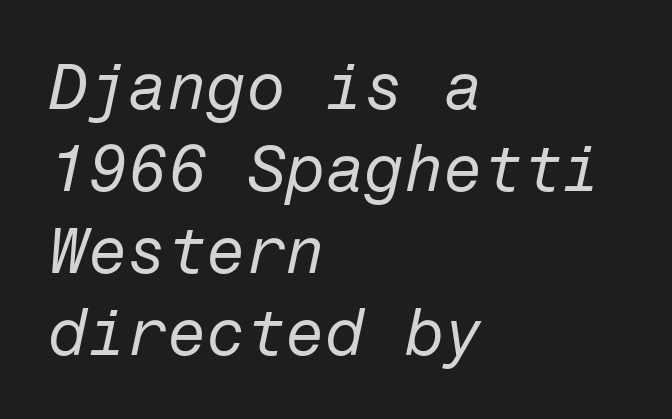
Q: Is the text bold? A: No.
Q: Is the text italic (slanted)? A: Yes, it leans right by about 12 degrees.
Q: Is the text underlined? A: No.
Q: How is the paragraph aligned? A: Left-aligned.
Q: Is the spacing between letters normal or unusually wide? A: Normal.
Q: Is the spacing between lines tight, normal or loose? A: Normal.
Q: Width (condensed, normal, or wide)? A: Normal.
Q: Stroke contrast? A: Low.
Q: x-height? A: Medium.
